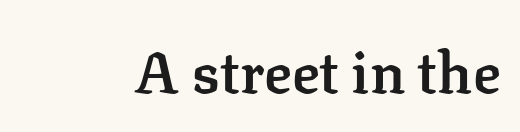
{"serif": "yes", "italic": "no", "bold": "semi", "weight": "semibold", "width": "normal", "stroke_contrast": "low", "x_height": "medium", "monospaced": "no", "underline": "no", "letter_spacing": "normal", "letter_spacing_em": 0.0, "glyph_px": 58}
